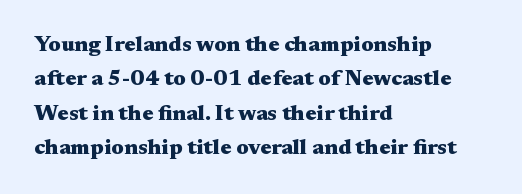
Q: Is the text bold? A: Yes.
Q: Is the text italic (slanted)? A: No, it is upright.
Q: Is the text underlined? A: No.
Q: How is the paragraph aligned? A: Left-aligned.
Q: Is the spacing between letters normal or unusually wide? A: Normal.
Q: Is the spacing between lines tight, normal or loose? A: Normal.
